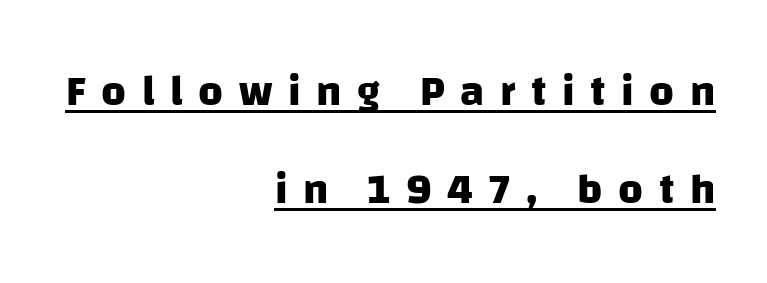
The image shows 43 px heavy sans-serif type; set right-aligned, loose line spacing (2.29x), unusually wide letter spacing (+0.36 em), underlined; low stroke contrast and a large x-height.
